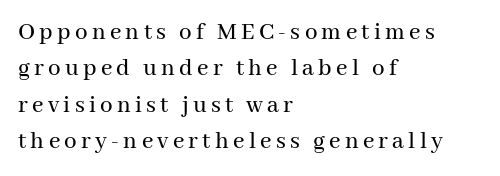
The image shows 25 px text type, upright; set left-aligned, normal line spacing (1.46x), not underlined.
